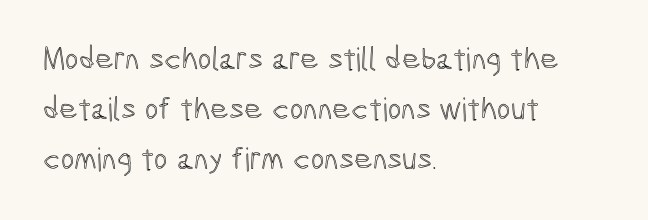
The image shows 32 px condensed type, upright; set left-aligned, normal line spacing (1.57x), normal letter spacing, not underlined; a medium x-height.
